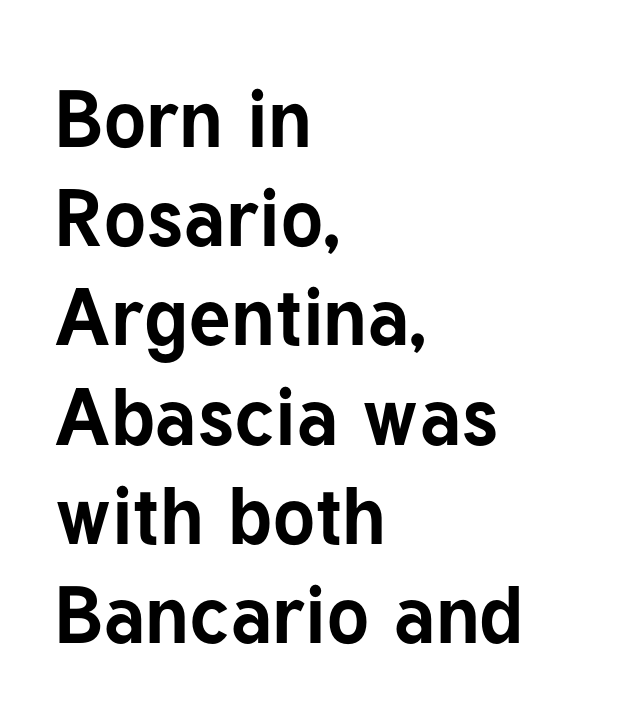
{"serif": "no", "italic": "no", "bold": "yes", "weight": "bold", "width": "normal", "stroke_contrast": "low", "x_height": "medium", "monospaced": "no", "underline": "no", "align": "left", "line_spacing_ratio": 1.24, "letter_spacing": "normal", "letter_spacing_em": 0.0, "glyph_px": 80}
